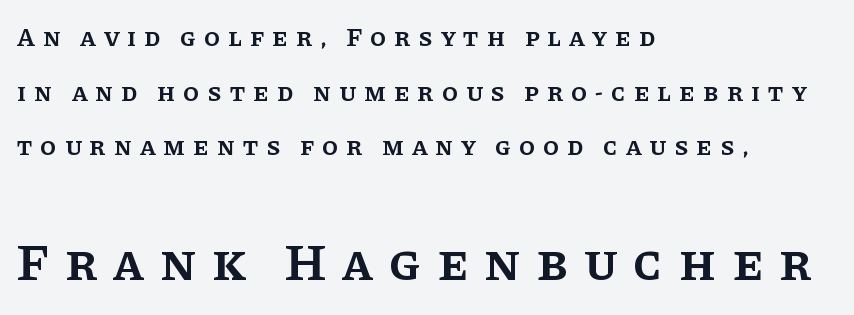
The image shows 52 px semibold serif type, upright; set left-aligned, loose line spacing (2.1x), unusually wide letter spacing (+0.3 em), not underlined; the second (bottom) block is 2.0x larger; low stroke contrast and a large x-height.
